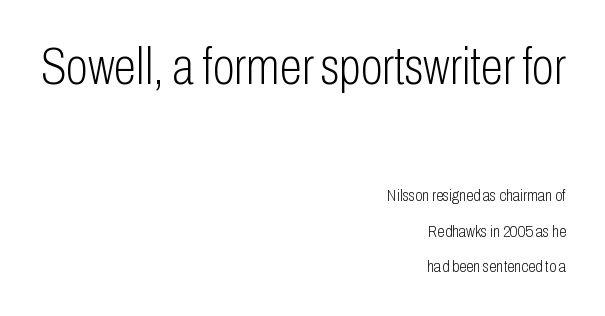
In terms of leading, this rendering errs on the spacious side. The lettering holds an erect, upright posture throughout. Plain, unruled lines of type. The letters sit at their default tracking, neither squeezed nor spread.
